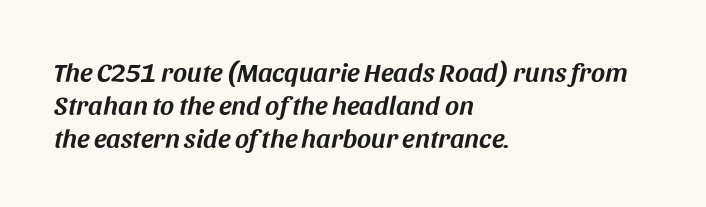
{"italic": "yes", "lean": "right", "slant_degrees": 11, "underline": "no", "align": "left", "line_spacing_ratio": 1.22, "letter_spacing": "normal", "letter_spacing_em": 0.0, "glyph_px": 27}
